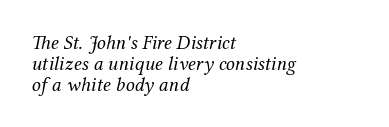
The ragged edge is on the right, which tells us the setting is flush left. If you drew a line through each stem, it would be angled. In terms of leading, this rendering errs on the cramped side. The characters are drawn with everyday or finer stroke widths. The baseline area is clear.
